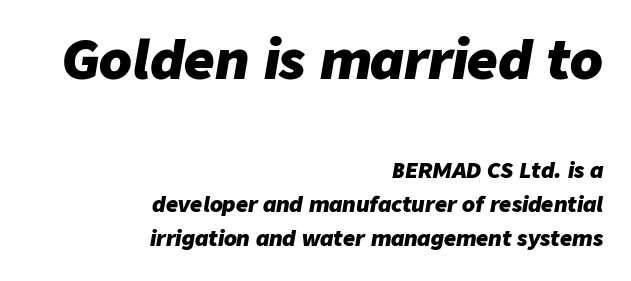
Q: Is the text bold? A: Yes.
Q: Is the text italic (slanted)? A: Yes, it leans right by about 9 degrees.
Q: Is the text underlined? A: No.
Q: How is the paragraph aligned? A: Right-aligned.
Q: Is the spacing between letters normal or unusually wide? A: Normal.
Q: Is the spacing between lines tight, normal or loose? A: Normal.
Q: Which block of text is set in a larger size, the first (top) or the second (bottom)? A: The first (top) one.
Q: Width (condensed, normal, or wide)? A: Normal.
Q: Stroke contrast? A: Low.
Q: x-height? A: Medium.
Q: Monospaced? A: No.
